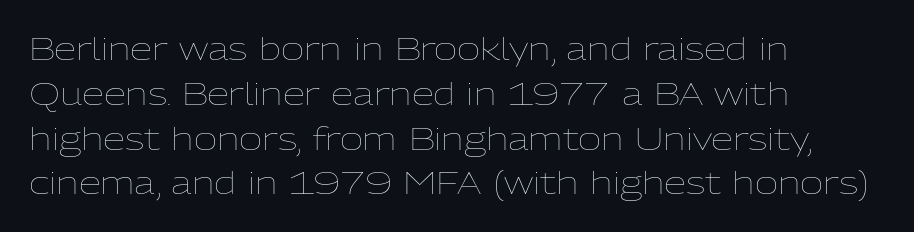
A light-to-regular cut is what we see here. The leading is moderate, giving the passage an even texture. Nope, not italic — everything's standing straight. Proportional: the letters do not fall into vertical columns. Horizontal alignment here is leftward, the default for most running prose.
